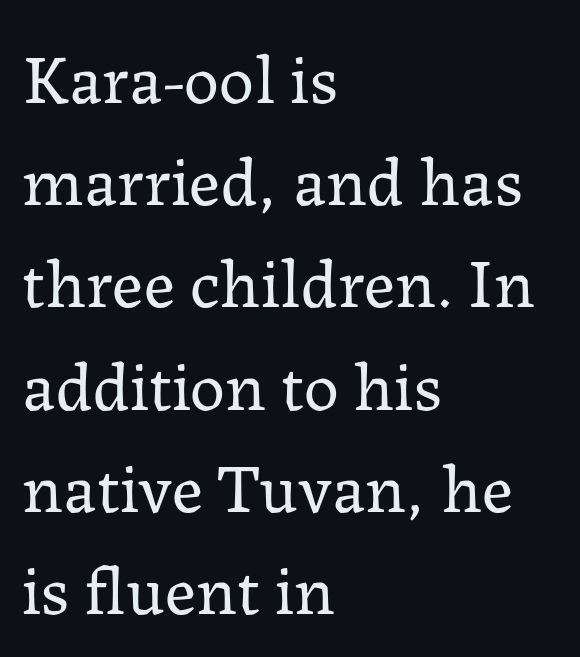
The image shows 70 px regular-weight serif type, upright; set left-aligned, normal line spacing (1.46x), normal letter spacing, not underlined; low stroke contrast and a medium x-height.
